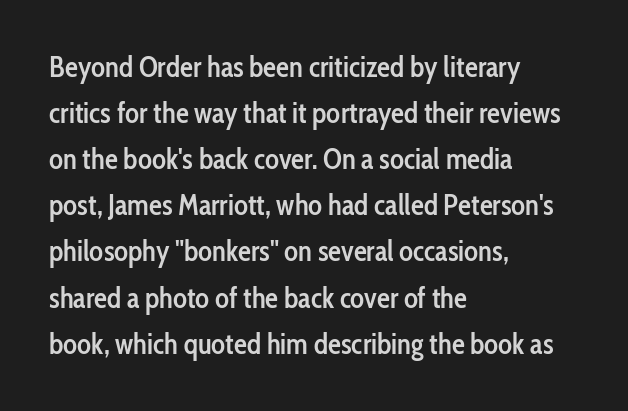
Note the varied advance widths — an 'i' is clearly narrower than an 'm'. These lines are composed in type without serifs. Designer's note — italics off, roman on. Reading down the block, your eye returns to a fixed left position each line. The designer left line spacing at the default.
